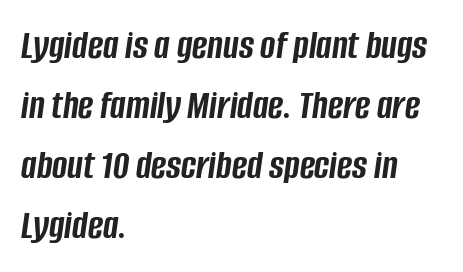
The image shows 41 px semibold, condensed type, italic (leaning right); set left-aligned, normal line spacing (1.46x), normal letter spacing, not underlined; low stroke contrast and a large x-height.
